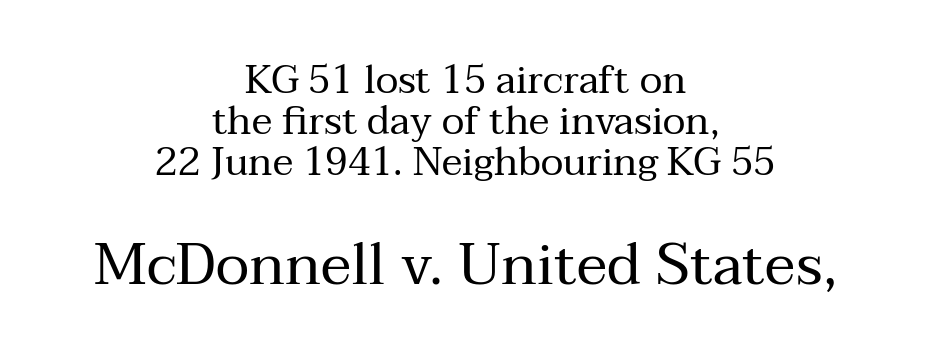
Q: Is the text bold? A: No.
Q: Is the text italic (slanted)? A: No, it is upright.
Q: Is the typeface a serif or a sans-serif typeface? A: Serif.
Q: Is the text underlined? A: No.
Q: How is the paragraph aligned? A: Centered.
Q: Is the spacing between letters normal or unusually wide? A: Normal.
Q: Is the spacing between lines tight, normal or loose? A: Tight.
Q: Which block of text is set in a larger size, the first (top) or the second (bottom)? A: The second (bottom) one.
Q: Width (condensed, normal, or wide)? A: Normal.
Q: Stroke contrast? A: Medium.
Q: x-height? A: Medium.
Q: Monospaced? A: No.
